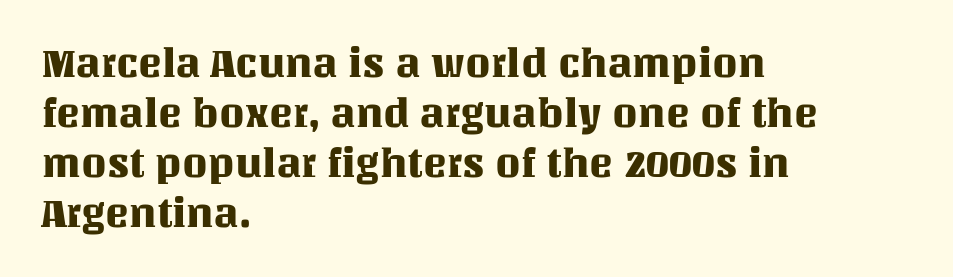
The image shows 40 px text type, upright; set left-aligned, normal line spacing (1.25x), normal letter spacing, not underlined; medium stroke contrast and a large x-height.
